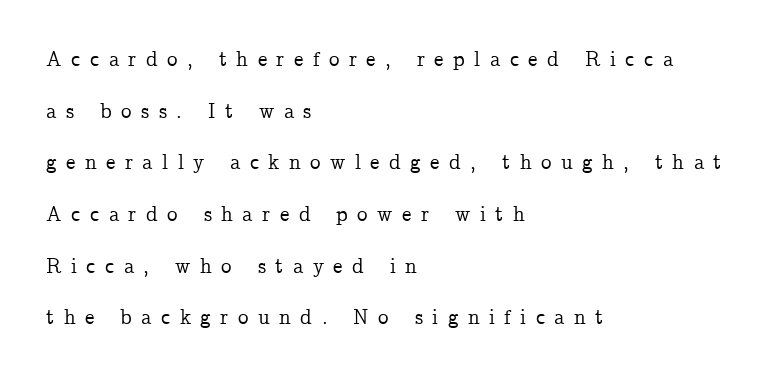
Q: Is the text italic (slanted)? A: No, it is upright.
Q: Is the text underlined? A: No.
Q: How is the paragraph aligned? A: Left-aligned.
Q: Is the spacing between letters normal or unusually wide? A: Unusually wide.
Q: Is the spacing between lines tight, normal or loose? A: Loose.
